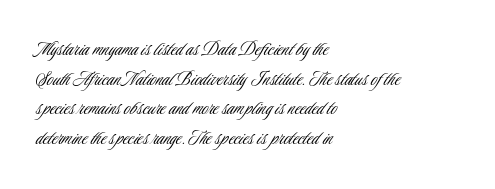
Unmarked baselines from the first word to the last. The designer left line spacing at the default. The rendering anchors every line to the left-hand side. The gaps between neighbouring characters are ordinary and unremarkable.
